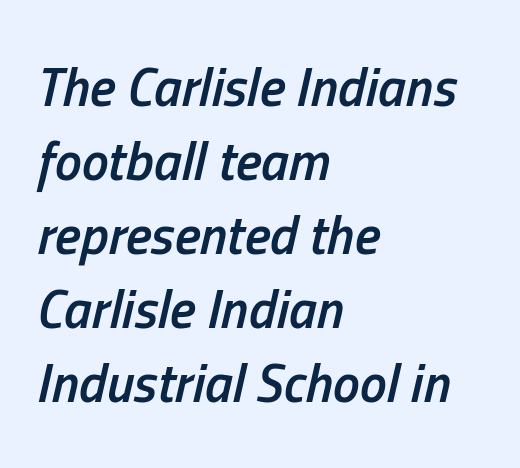
The image shows 54 px semibold, condensed type, italic (leaning right); set left-aligned, normal line spacing (1.37x), normal letter spacing, not underlined; low stroke contrast and a medium x-height.
